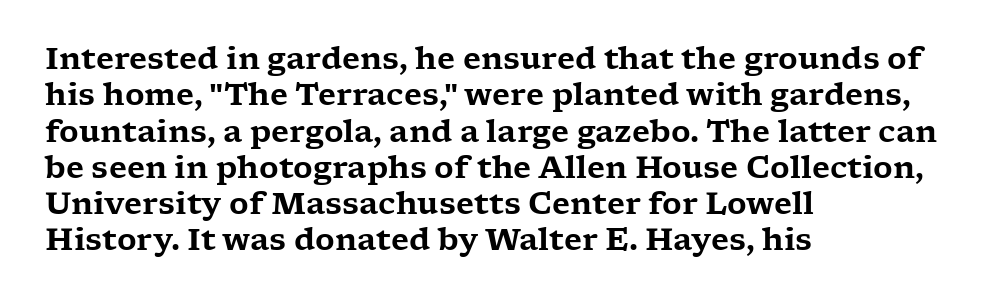
The image shows 30 px wide serif type, upright; set left-aligned, line spacing 1.21x, normal letter spacing, not underlined; low stroke contrast and a medium x-height.
